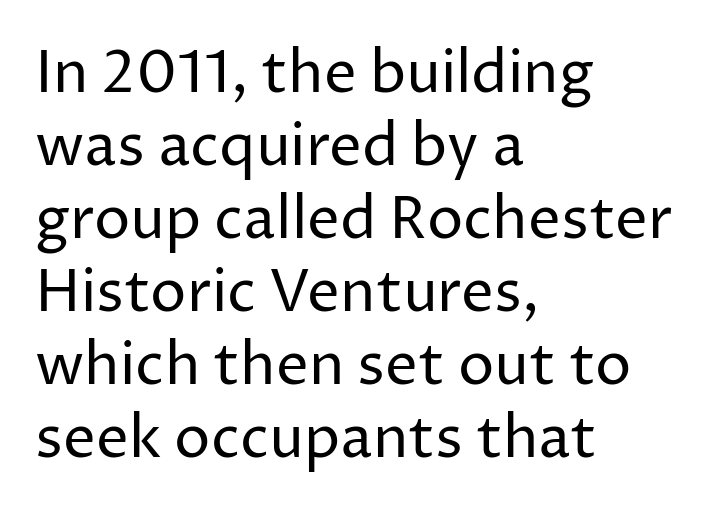
Weight: in the light-to-regular range. Check where the strokes stop: nothing finishes them off — pure sans. Only glyphs here, with clear space below each row. Evenly set lines give the paragraph a standard silhouette.
